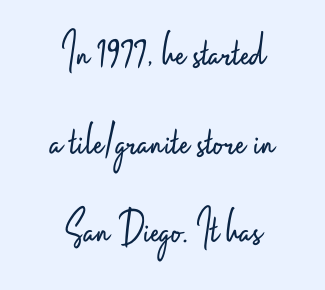
Typographically, this falls in the sans-serif category. Do the characters align in a grid? No, the font is proportional. Nothing heavy about these letters — not bold at all. Look at the tracking — it's just the regular setting, nothing added.
